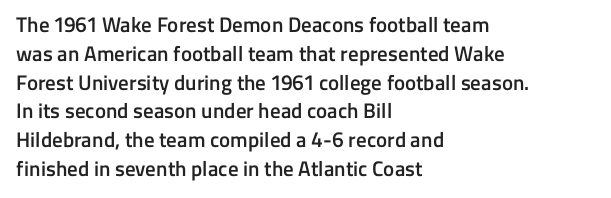
{"italic": "no", "bold": "semi", "underline": "no", "align": "left", "line_spacing": "normal", "line_spacing_ratio": 1.37, "letter_spacing": "normal", "letter_spacing_em": 0.0, "glyph_px": 21}
